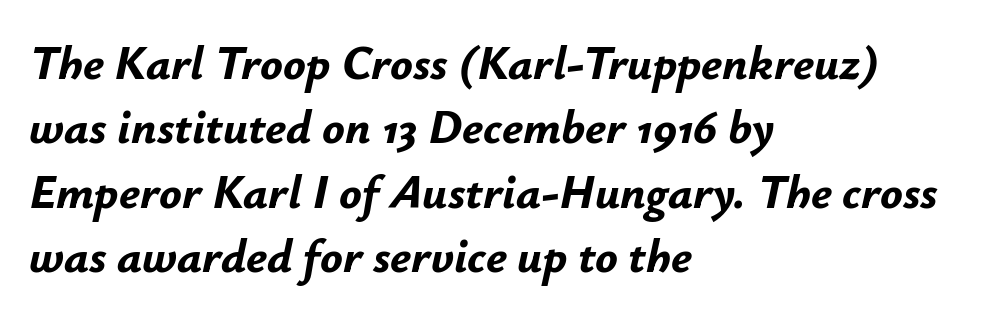
Q: Is the text bold? A: Yes.
Q: Is the text italic (slanted)? A: Yes, it leans right by about 12 degrees.
Q: Is the text underlined? A: No.
Q: How is the paragraph aligned? A: Left-aligned.
Q: Is the spacing between letters normal or unusually wide? A: Normal.
Q: Is the spacing between lines tight, normal or loose? A: Normal.
Q: Width (condensed, normal, or wide)? A: Normal.
Q: Stroke contrast? A: Low.
Q: x-height? A: Small.
Q: Monospaced? A: No.
